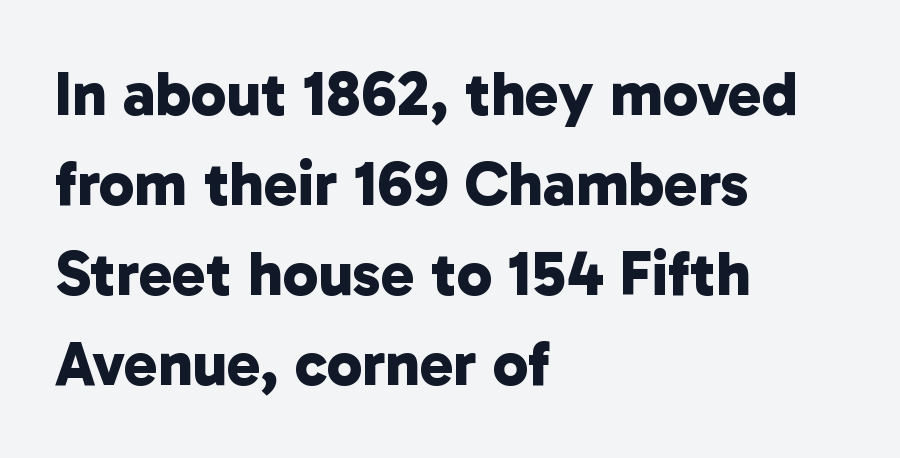
Q: Is the text bold? A: Yes.
Q: Is the typeface a serif or a sans-serif typeface? A: Sans-serif.
Q: Is the text underlined? A: No.
Q: How is the paragraph aligned? A: Left-aligned.
Q: Is the spacing between letters normal or unusually wide? A: Normal.
Q: Is the spacing between lines tight, normal or loose? A: Normal.
Q: Width (condensed, normal, or wide)? A: Normal.
Q: Stroke contrast? A: Low.
Q: x-height? A: Medium.
Q: Monospaced? A: No.
